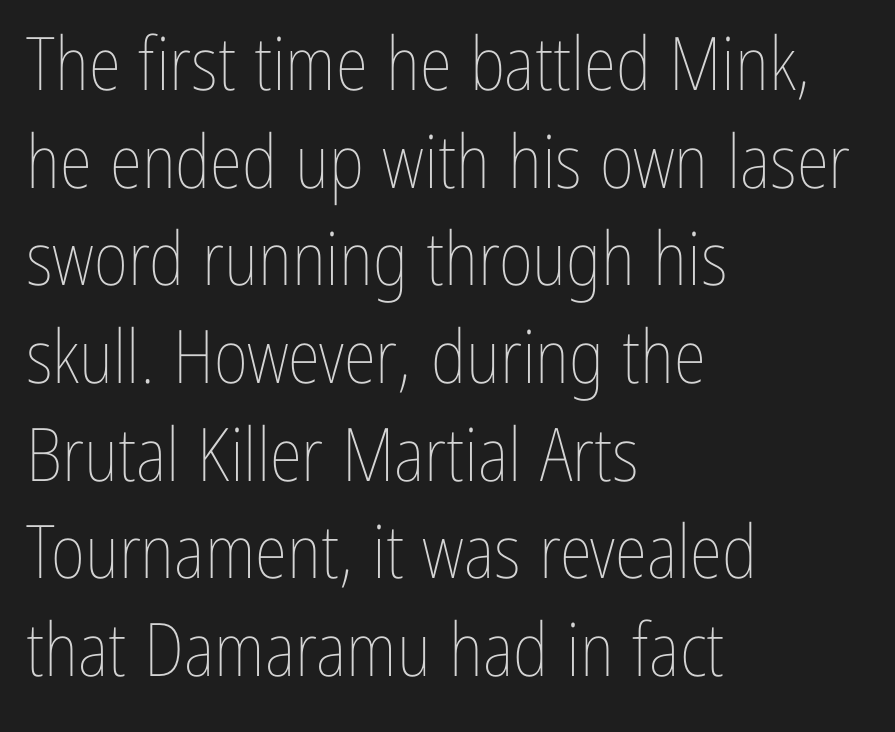
The image shows 74 px thin, condensed type, upright; set left-aligned, normal line spacing (1.32x), normal letter spacing, not underlined; low stroke contrast and a medium x-height.
